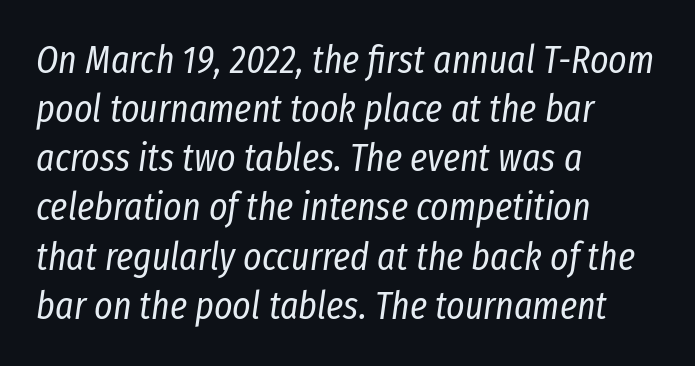
{"italic": "yes", "lean": "right", "slant_degrees": 8, "bold": "no", "weight": "regular", "width": "condensed", "stroke_contrast": "low", "x_height": "medium", "monospaced": "no", "underline": "no", "align": "left", "line_spacing": "normal", "line_spacing_ratio": 1.26, "letter_spacing": "normal", "letter_spacing_em": 0.0, "glyph_px": 39}
